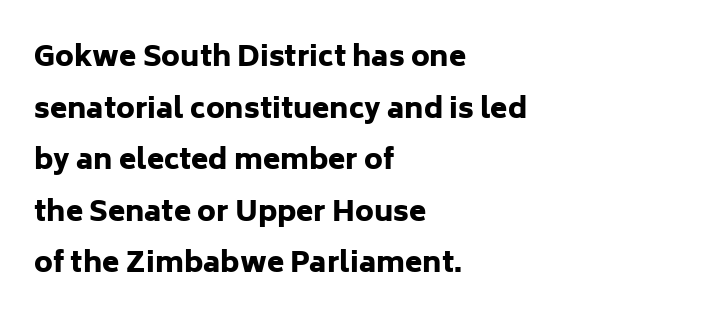
Q: Is the text bold? A: Yes.
Q: Is the text italic (slanted)? A: No, it is upright.
Q: Is the typeface a serif or a sans-serif typeface? A: Sans-serif.
Q: Is the text underlined? A: No.
Q: How is the paragraph aligned? A: Left-aligned.
Q: Is the spacing between letters normal or unusually wide? A: Normal.
Q: Width (condensed, normal, or wide)? A: Normal.
Q: Stroke contrast? A: Low.
Q: x-height? A: Medium.
Q: Monospaced? A: No.
